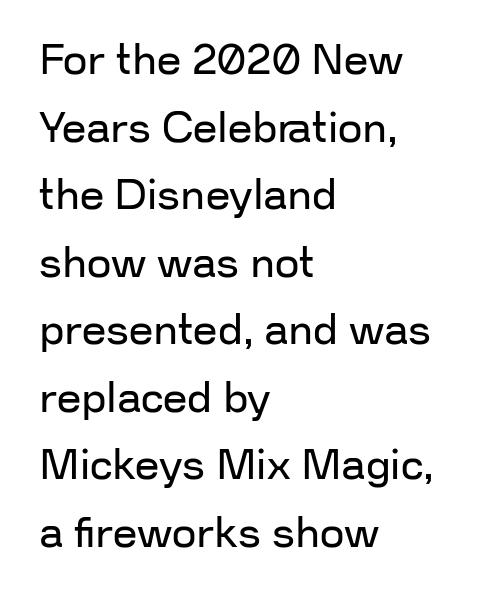
{"serif": "no", "italic": "no", "bold": "no", "weight": "regular", "width": "normal", "stroke_contrast": "low", "x_height": "medium", "monospaced": "no", "underline": "no", "align": "left", "line_spacing": "normal", "line_spacing_ratio": 1.57, "letter_spacing": "normal", "letter_spacing_em": 0.0, "glyph_px": 43}
